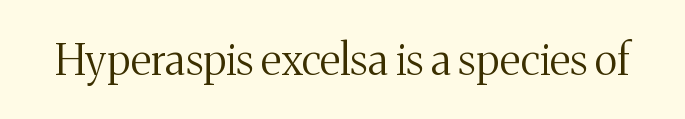
Q: Is the text bold? A: No.
Q: Is the text italic (slanted)? A: No, it is upright.
Q: Is the typeface a serif or a sans-serif typeface? A: Serif.
Q: Is the text underlined? A: No.
Q: Is the spacing between letters normal or unusually wide? A: Normal.
Q: Width (condensed, normal, or wide)? A: Normal.
Q: Stroke contrast? A: Medium.
Q: x-height? A: Medium.
Q: Monospaced? A: No.
